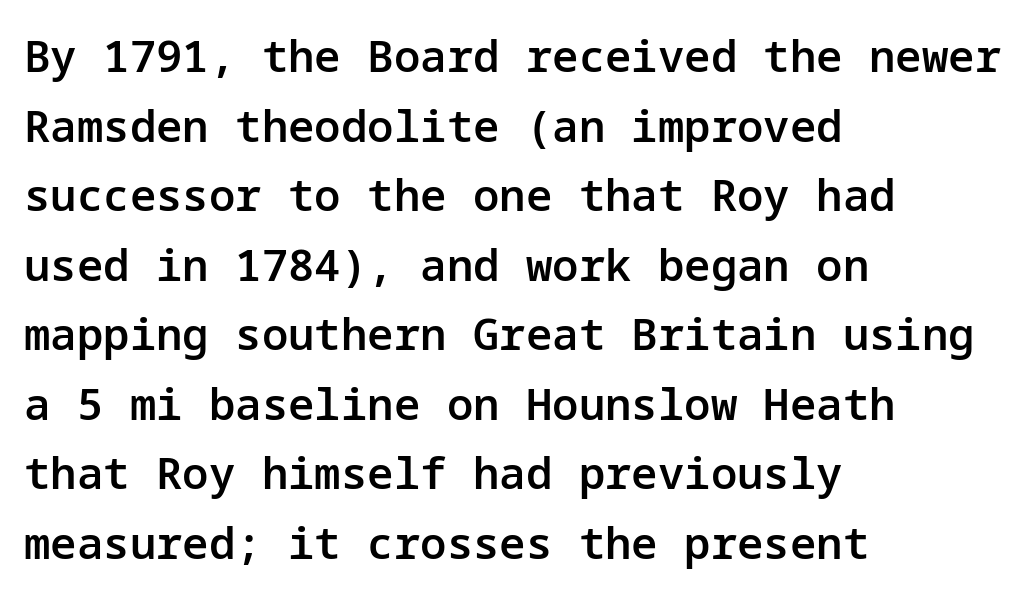
Q: Is the text bold? A: Semi-bold.
Q: Is the text italic (slanted)? A: No, it is upright.
Q: Is the typeface a serif or a sans-serif typeface? A: Sans-serif.
Q: Is the text underlined? A: No.
Q: How is the paragraph aligned? A: Left-aligned.
Q: Is the spacing between letters normal or unusually wide? A: Normal.
Q: Is the spacing between lines tight, normal or loose? A: Normal.
Q: Width (condensed, normal, or wide)? A: Normal.
Q: Stroke contrast? A: Low.
Q: x-height? A: Medium.
